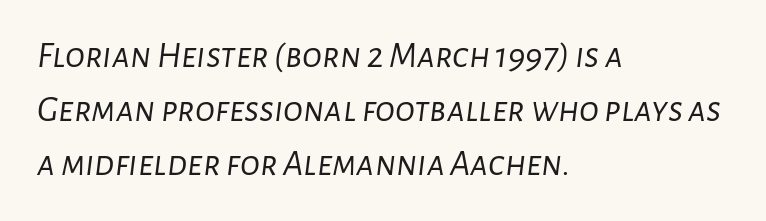
{"italic": "yes", "lean": "right", "slant_degrees": 7, "bold": "no", "weight": "light", "width": "normal", "stroke_contrast": "low", "x_height": "medium", "monospaced": "no", "underline": "no", "align": "left", "line_spacing": "normal", "line_spacing_ratio": 1.46, "letter_spacing": "normal", "letter_spacing_em": 0.0, "glyph_px": 37}
